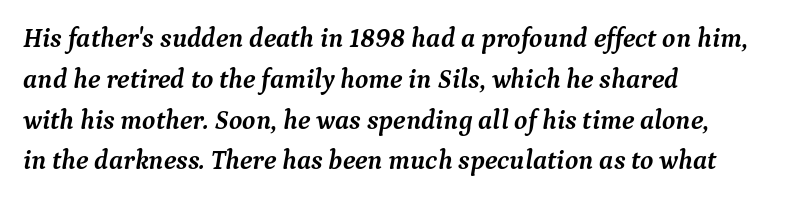
The lines in this sample share a left origin and differ only in where they stop. Type without underlining. A typesetter would call this leading conventional body-copy spacing. You could call the tracking neutral — neither tight nor loose. Is the type bold? Yes — the strokes are clearly thick and heavy. A typesetter would mark this as italic.
